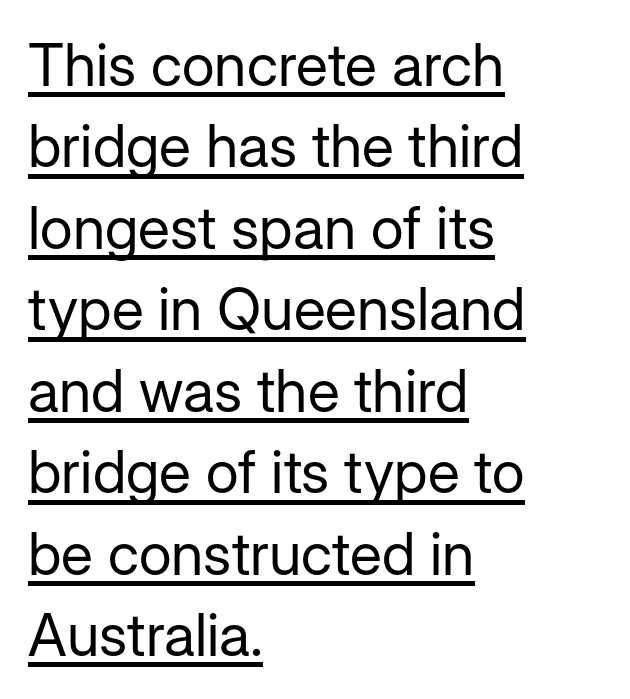
{"serif": "no", "italic": "no", "bold": "no", "weight": "regular", "width": "normal", "stroke_contrast": "low", "x_height": "medium", "monospaced": "no", "underline": "yes", "align": "left", "line_spacing": "normal", "line_spacing_ratio": 1.38, "letter_spacing": "normal", "letter_spacing_em": 0.0, "glyph_px": 59}
